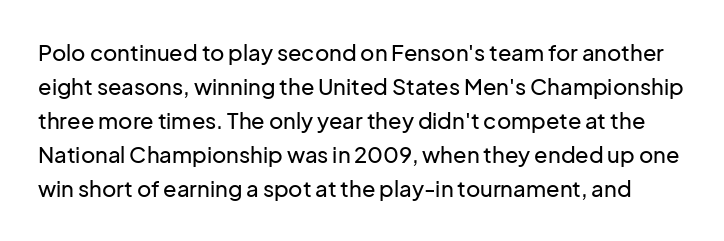
The image shows 22 px text type, upright; set normal line spacing (1.55x), normal letter spacing, not underlined.
